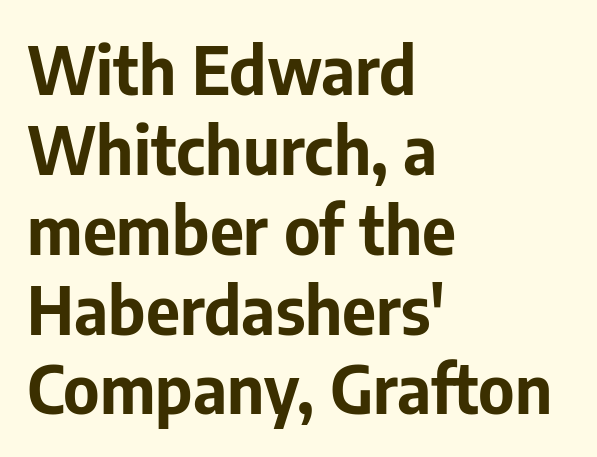
The letters carry no serifs — their stems end cleanly without finishing strokes. This rendering leaves character spacing at its baseline value. Unlike italic type, these characters show no tilt at all. The ragged edge is on the right, which tells us the setting is flush left. Summary of weight: heavy, a full bold. Each letter keeps its own natural width here, so spacing adapts to shape.
